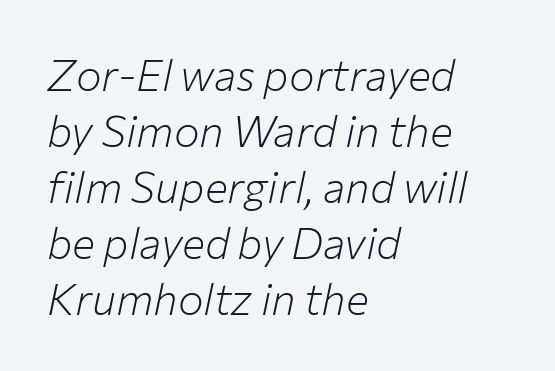
Q: Is the text bold? A: No.
Q: Is the text italic (slanted)? A: Yes, it leans right by about 12 degrees.
Q: Is the text underlined? A: No.
Q: How is the paragraph aligned? A: Left-aligned.
Q: Is the spacing between letters normal or unusually wide? A: Normal.
Q: Is the spacing between lines tight, normal or loose? A: Normal.
Q: Width (condensed, normal, or wide)? A: Normal.
Q: Stroke contrast? A: Low.
Q: x-height? A: Medium.
Q: Monospaced? A: No.
